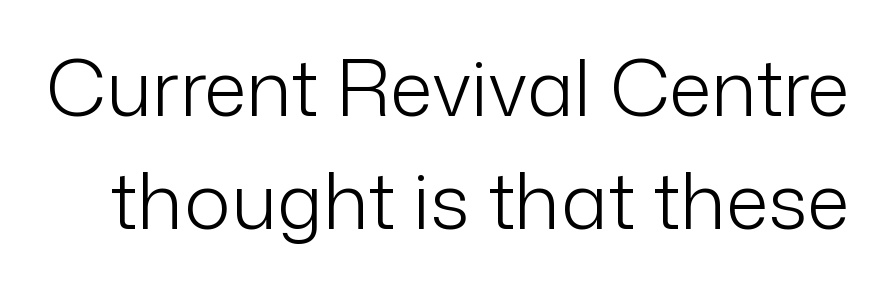
Q: Is the text bold? A: No.
Q: Is the text italic (slanted)? A: No, it is upright.
Q: Is the typeface a serif or a sans-serif typeface? A: Sans-serif.
Q: Is the text underlined? A: No.
Q: Is the spacing between letters normal or unusually wide? A: Normal.
Q: Is the spacing between lines tight, normal or loose? A: Normal.
Q: Width (condensed, normal, or wide)? A: Normal.
Q: Stroke contrast? A: Low.
Q: x-height? A: Medium.
Q: Monospaced? A: No.
